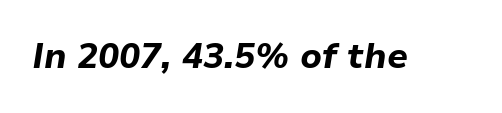
The image shows 35 px bold type, italic (leaning right); set normal letter spacing, not underlined; low stroke contrast and a medium x-height.
